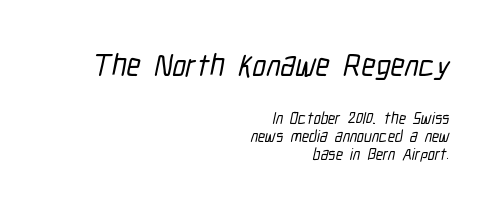
Q: Is the typeface a serif or a sans-serif typeface? A: Sans-serif.
Q: Is the text underlined? A: No.
Q: How is the paragraph aligned? A: Right-aligned.
Q: Is the spacing between letters normal or unusually wide? A: Normal.
Q: Is the spacing between lines tight, normal or loose? A: Tight.
Q: Which block of text is set in a larger size, the first (top) or the second (bottom)? A: The first (top) one.
Q: Width (condensed, normal, or wide)? A: Condensed.
Q: Stroke contrast? A: Low.
Q: x-height? A: Medium.
Q: Monospaced? A: No.
